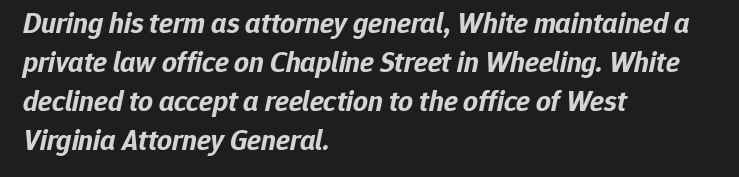
Notice how the passage keeps a crisp vertical edge on the left only. Has an underline been added? It has not. The passage shown leans; its letterforms are oblique. Heavy-handed strokes throughout: this text is bold. Do the characters align in a grid? No, the font is proportional.
